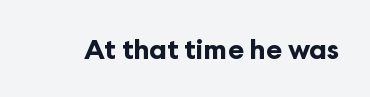
What stands out about the letter spacing? Nothing — it is the standard amount. No italicization has been applied; the sample stays upright. The gap between lines stays unmarked. Thick stems and heavy bowls — unmistakably bold.
